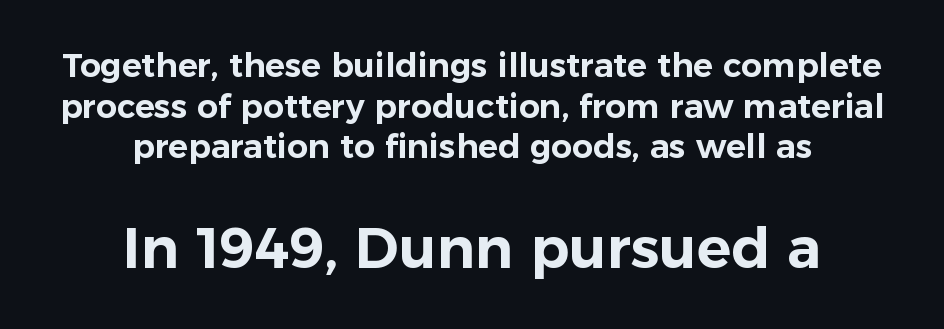
Q: Is the text italic (slanted)? A: No, it is upright.
Q: Is the typeface a serif or a sans-serif typeface? A: Sans-serif.
Q: Is the text underlined? A: No.
Q: How is the paragraph aligned? A: Centered.
Q: Is the spacing between letters normal or unusually wide? A: Normal.
Q: Which block of text is set in a larger size, the first (top) or the second (bottom)? A: The second (bottom) one.
Q: Width (condensed, normal, or wide)? A: Normal.
Q: Stroke contrast? A: Low.
Q: x-height? A: Medium.
Q: Monospaced? A: No.
